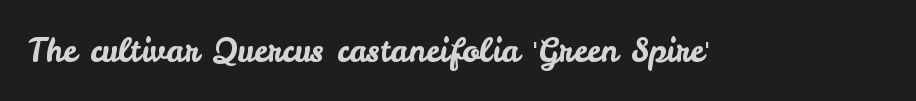
{"serif": "no", "width": "normal", "stroke_contrast": "low", "x_height": "small", "monospaced": "no", "underline": "no", "letter_spacing": "normal", "letter_spacing_em": 0.0, "glyph_px": 32}
